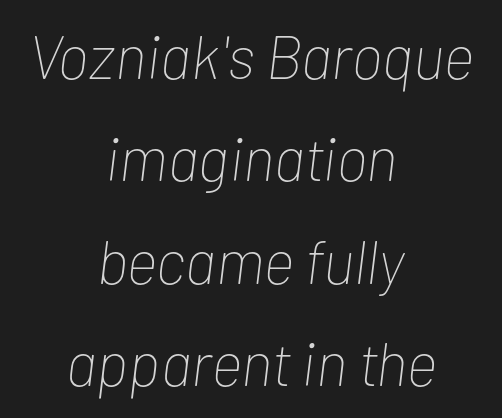
{"italic": "yes", "lean": "right", "slant_degrees": 7, "bold": "no", "weight": "thin", "width": "condensed", "stroke_contrast": "low", "x_height": "medium", "monospaced": "no", "underline": "no", "align": "center", "line_spacing": "normal", "line_spacing_ratio": 1.68, "letter_spacing": "normal", "letter_spacing_em": 0.0, "glyph_px": 61}
